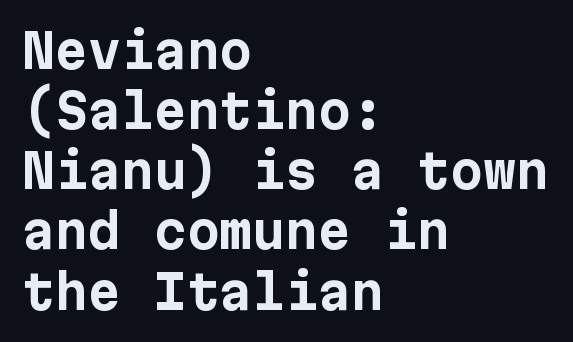
The image shows 47 px bold sans-serif type, upright; set left-aligned, normal line spacing (1.28x), normal letter spacing, not underlined; low stroke contrast and a medium x-height.
